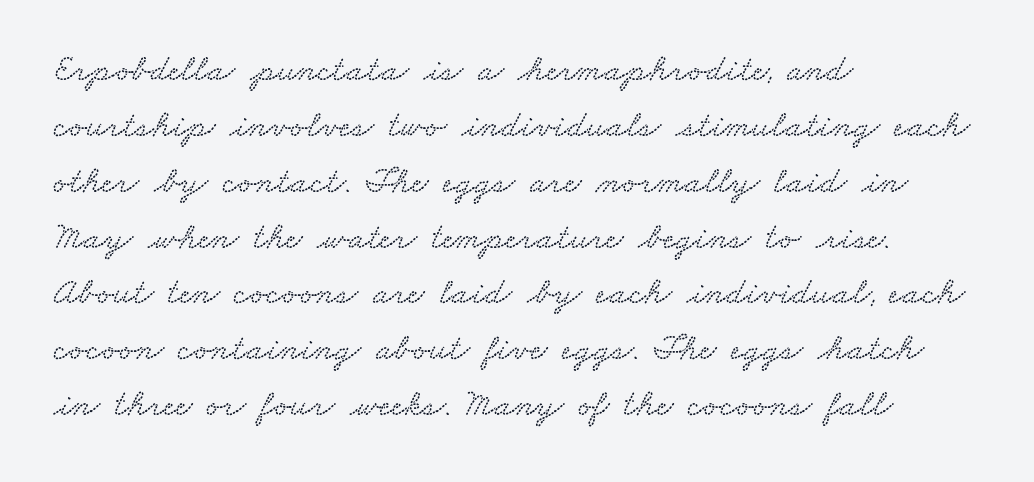
Decoration check: the copy has no underline. Here the glyphs are tracked normally, forming tight word shapes. Spacing verdict: proportional, widths tailored to each character. Where is the straight margin? On the left. Vertically, the passage feels balanced, rows spaced as you'd expect.
